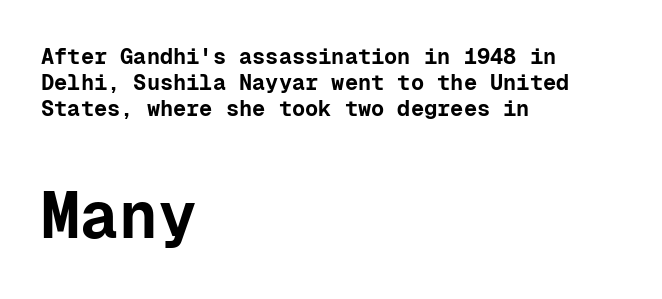
The image shows 65 px bold sans-serif type, upright, monospaced; set left-aligned, line spacing 1.19x, normal letter spacing, not underlined; the second (bottom) block is 2.95x larger; low stroke contrast and a medium x-height.
